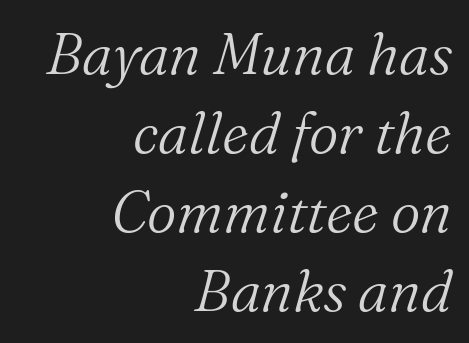
The image shows 58 px light serif type, italic (leaning right); set right-aligned, normal line spacing (1.36x), normal letter spacing, not underlined; medium stroke contrast and a medium x-height.
